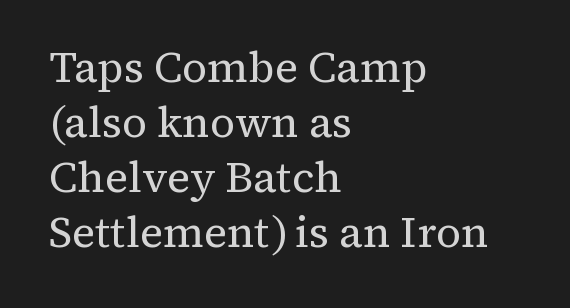
No italicization has been applied; the sample stays upright. Think of a printed novel: that variable character pitch is what you see here. Caption: standard tracking, unaltered. The face looks like a standard text weight, possibly lighter. Notice how the passage keeps a crisp vertical edge on the left only. The gap between lines stays unmarked.
